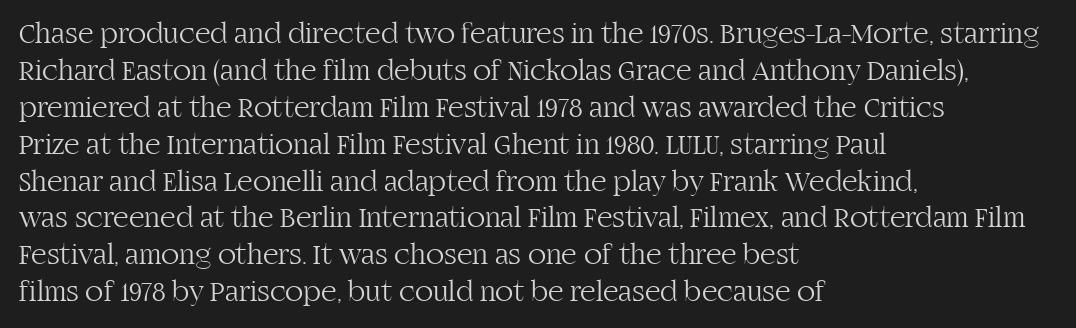
Q: Is the text bold? A: No.
Q: Is the text italic (slanted)? A: No, it is upright.
Q: Is the typeface a serif or a sans-serif typeface? A: Serif.
Q: Is the text underlined? A: No.
Q: How is the paragraph aligned? A: Left-aligned.
Q: Is the spacing between letters normal or unusually wide? A: Normal.
Q: Width (condensed, normal, or wide)? A: Normal.
Q: Stroke contrast? A: High.
Q: x-height? A: Large.
Q: Monospaced? A: No.
